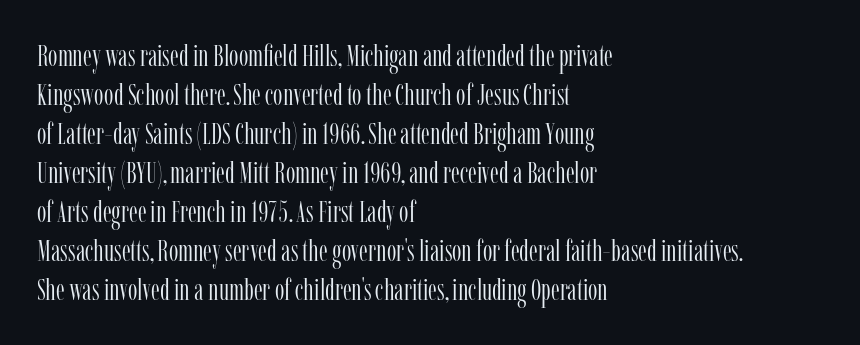
{"serif": "yes", "italic": "no", "bold": "no", "weight": "light", "width": "condensed", "stroke_contrast": "low", "x_height": "medium", "monospaced": "no", "underline": "no", "align": "left", "line_spacing": "normal", "line_spacing_ratio": 1.3, "letter_spacing": "normal", "letter_spacing_em": 0.0, "glyph_px": 30}
